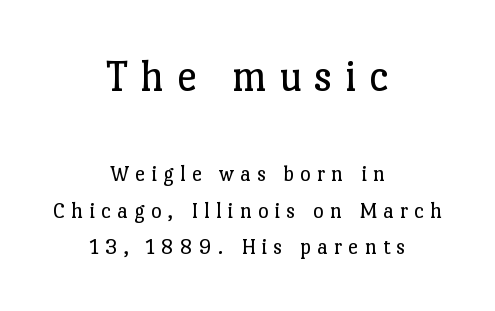
The image shows 46 px regular-weight serif type, upright; set centered, normal line spacing (1.59x), unusually wide letter spacing (+0.26 em), not underlined; the first (top) block is 2.0x larger; low stroke contrast and a medium x-height.
